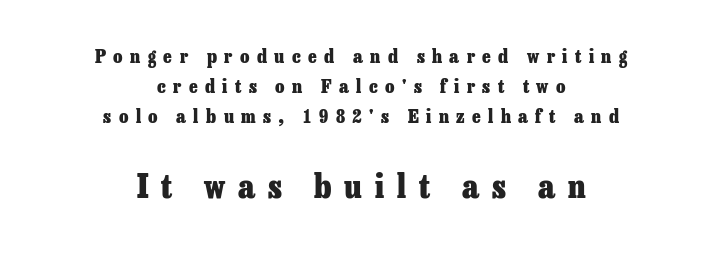
The following chunk of copy outweighs the initial chunk in type size. Notice how descenders clear the ascenders below comfortably — that's standard leading. As a designer I'd log this as weight 700, bold. Descender tails drop into unmarked territory.
